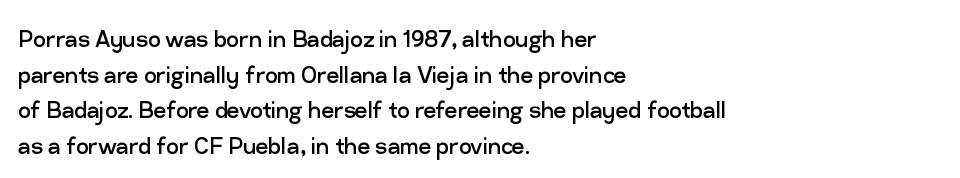
If you drew a ruler down the left edge, every line would touch it. The glyphs in this specimen are sans serif. Every character sits straight up, as roman type does. The gap between lines stays unmarked. Between one letter and the next there's only the usual sliver of space. Is this a fixed-width face? No — the glyphs have proportional, varying widths.
